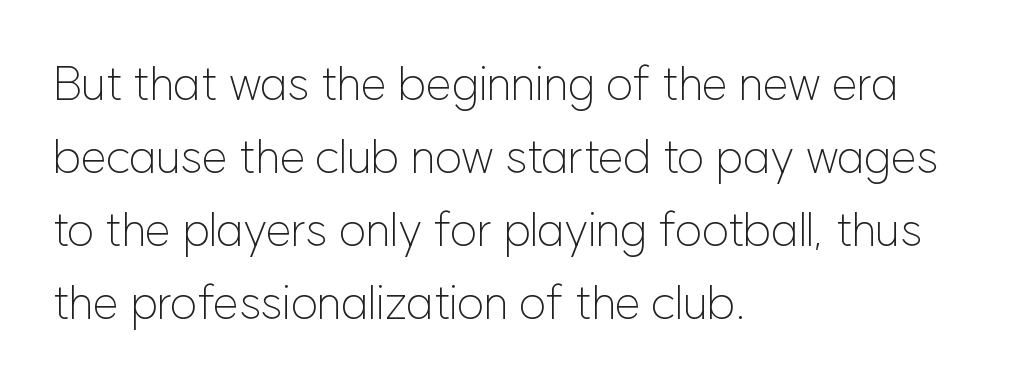
{"serif": "no", "italic": "no", "bold": "no", "weight": "light", "width": "normal", "stroke_contrast": "low", "x_height": "medium", "monospaced": "no", "underline": "no", "align": "left", "line_spacing": "normal", "line_spacing_ratio": 1.55, "letter_spacing": "normal", "letter_spacing_em": 0.0, "glyph_px": 47}
